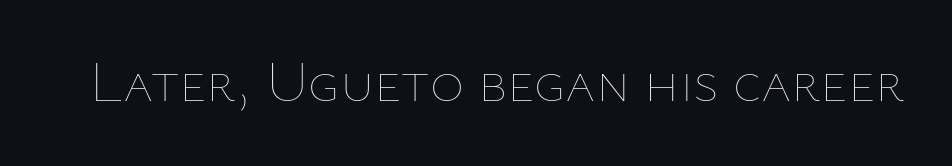
{"italic": "no", "bold": "no", "weight": "thin", "width": "normal", "stroke_contrast": "low", "x_height": "medium", "monospaced": "no", "underline": "no", "letter_spacing": "normal", "letter_spacing_em": 0.0, "glyph_px": 58}
